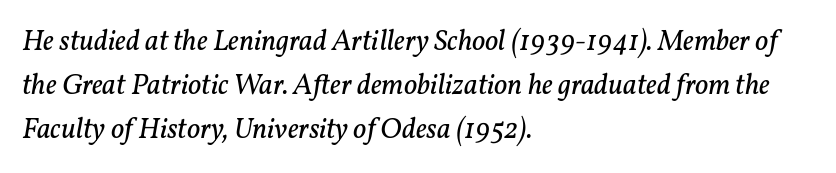
{"serif": "yes", "italic": "yes", "lean": "right", "slant_degrees": 11, "bold": "no", "weight": "regular", "width": "normal", "stroke_contrast": "low", "x_height": "medium", "monospaced": "no", "underline": "no", "align": "left", "line_spacing": "normal", "line_spacing_ratio": 1.51, "letter_spacing": "normal", "letter_spacing_em": 0.0, "glyph_px": 29}
